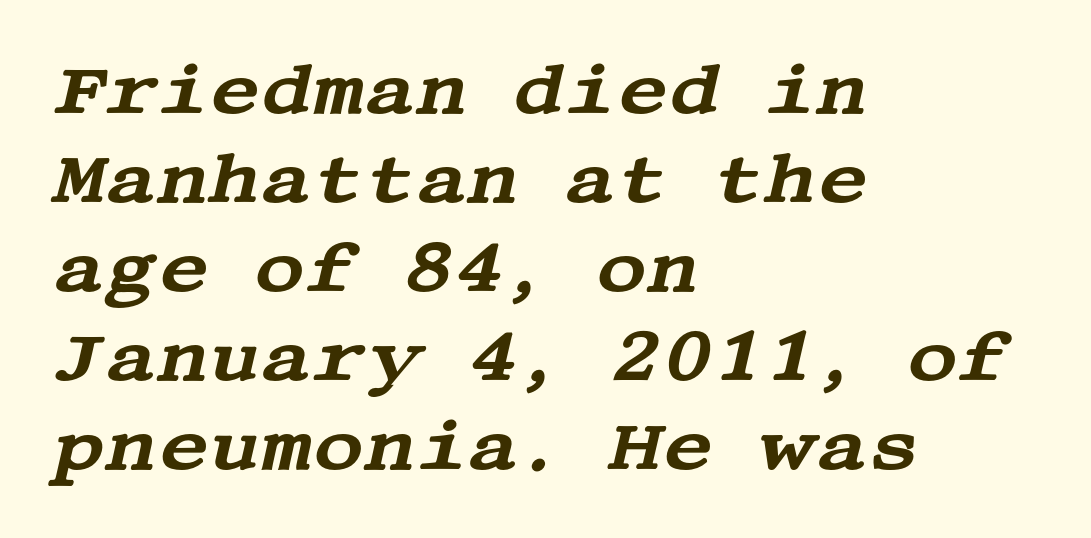
Leading matches the norm, producing a regular column. The baseline area is clear. I'd call this a serif setting — the letters wear small feet. The type is set solid horizontally, with unmodified tracking.
